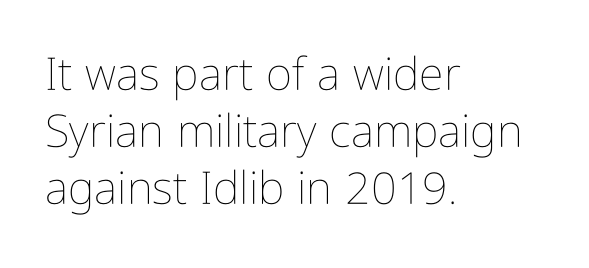
Does the leading feel generous? No, just average. Each letter keeps its own natural width here, so spacing adapts to shape. The strokes carry an ordinary text weight at most. Short note: letters normally spaced. No italicization has been applied; the sample stays upright.
